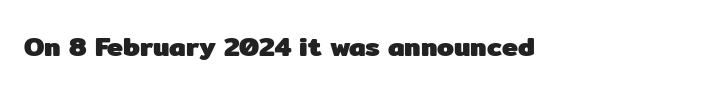
The image shows 27 px bold type, upright; set normal letter spacing, not underlined.
